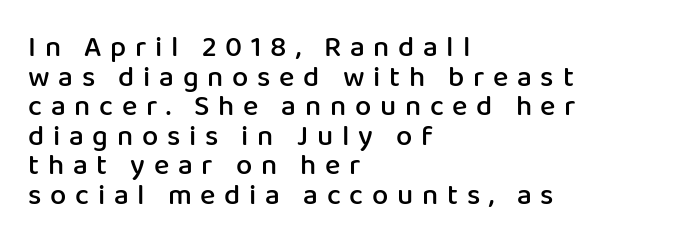
The image shows 29 px semibold sans-serif type, upright; set left-aligned, tight line spacing (1.02x), unusually wide letter spacing (+0.3 em), not underlined; low stroke contrast and a medium x-height.
